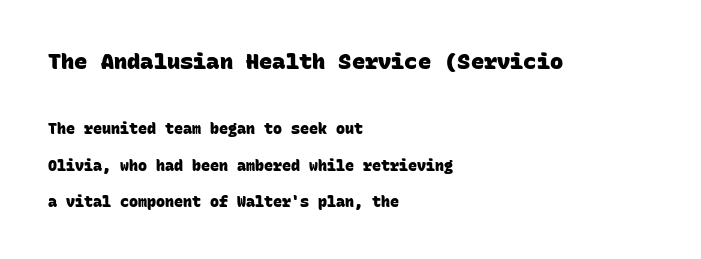
Beneath every word, the page is bare. Visually, the top section dominates because its glyphs are scaled up. The gaps between neighbouring characters are ordinary and unremarkable. Look at the stroke-to-counter ratio: heavy, a bold. The typesetter chose a ragged-right arrangement here.
